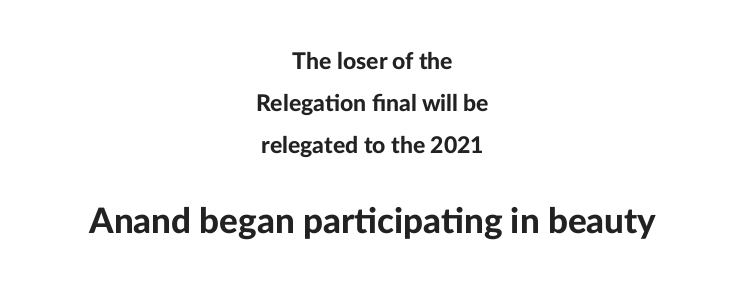
Q: Is the text bold? A: Yes.
Q: Is the text italic (slanted)? A: No, it is upright.
Q: Is the typeface a serif or a sans-serif typeface? A: Sans-serif.
Q: Is the text underlined? A: No.
Q: How is the paragraph aligned? A: Centered.
Q: Is the spacing between letters normal or unusually wide? A: Normal.
Q: Which block of text is set in a larger size, the first (top) or the second (bottom)? A: The second (bottom) one.
Q: Width (condensed, normal, or wide)? A: Normal.
Q: Stroke contrast? A: Low.
Q: x-height? A: Medium.
Q: Monospaced? A: No.
